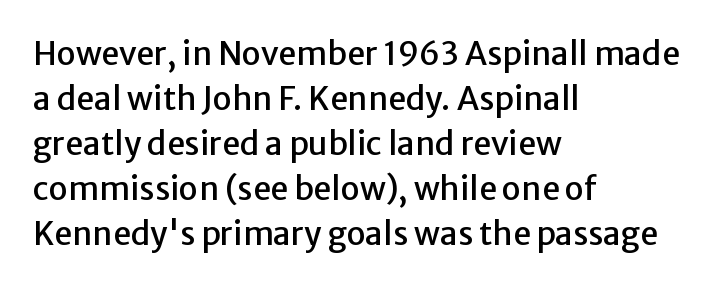
{"serif": "no", "italic": "no", "width": "normal", "stroke_contrast": "low", "x_height": "medium", "monospaced": "no", "underline": "no", "align": "left", "line_spacing": "normal", "line_spacing_ratio": 1.41, "letter_spacing": "normal", "letter_spacing_em": 0.0, "glyph_px": 32}
